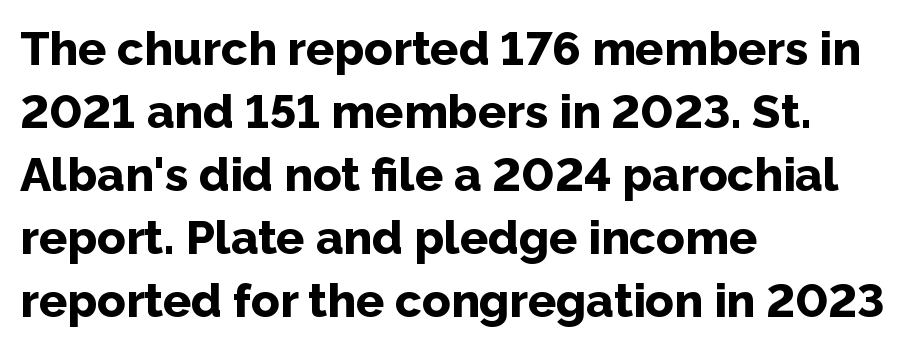
{"serif": "no", "italic": "no", "bold": "yes", "weight": "bold", "width": "normal", "stroke_contrast": "low", "x_height": "medium", "monospaced": "no", "underline": "no", "align": "left", "line_spacing": "normal", "line_spacing_ratio": 1.34, "letter_spacing": "normal", "letter_spacing_em": 0.0, "glyph_px": 47}
